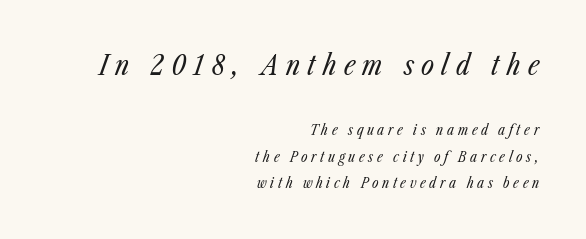
The image shows 28 px regular-weight, condensed type, italic (leaning right); set right-aligned, line spacing 1.86x, unusually wide letter spacing (+0.26 em), not underlined; the first (top) block is 2.0x larger; low stroke contrast and a medium x-height.
